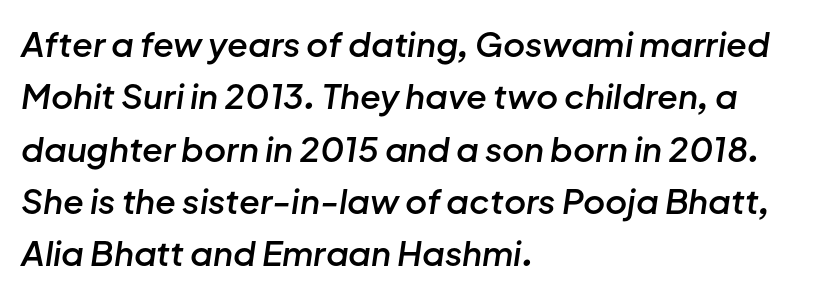
{"italic": "yes", "lean": "right", "slant_degrees": 8, "bold": "semi", "weight": "semibold", "width": "normal", "stroke_contrast": "low", "x_height": "medium", "monospaced": "no", "underline": "no", "align": "left", "line_spacing": "normal", "line_spacing_ratio": 1.54, "letter_spacing": "normal", "letter_spacing_em": 0.0, "glyph_px": 34}
